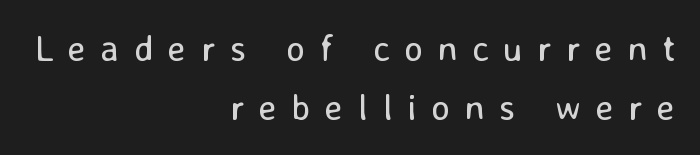
{"serif": "no", "italic": "no", "bold": "no", "weight": "regular", "width": "normal", "stroke_contrast": "low", "x_height": "medium", "monospaced": "no", "underline": "no", "align": "right", "line_spacing": "normal", "line_spacing_ratio": 1.65, "letter_spacing": "wide", "letter_spacing_em": 0.41, "glyph_px": 36}
